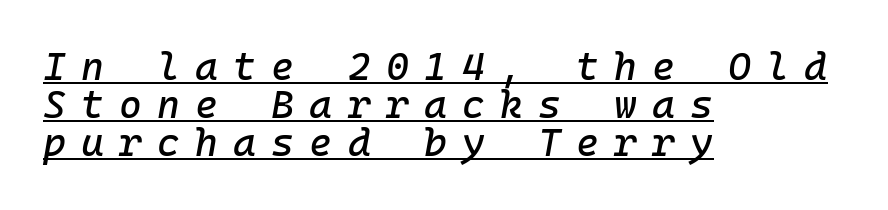
Q: Is the text italic (slanted)? A: Yes, it leans right by about 10 degrees.
Q: Is the text underlined? A: Yes.
Q: How is the paragraph aligned? A: Left-aligned.
Q: Is the spacing between letters normal or unusually wide? A: Unusually wide.
Q: Is the spacing between lines tight, normal or loose? A: Tight.
Q: Width (condensed, normal, or wide)? A: Normal.
Q: Stroke contrast? A: Low.
Q: x-height? A: Medium.
Q: Monospaced? A: Yes.
